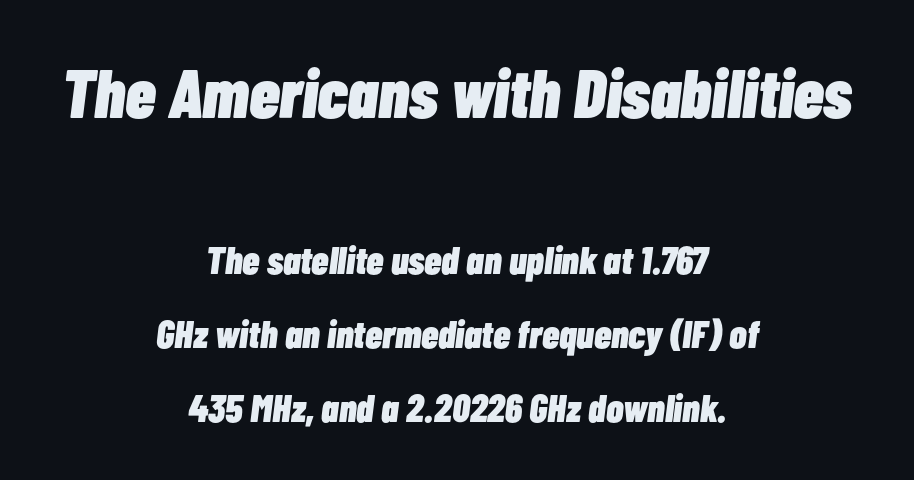
Each word holds together tightly as a unit, with standard inter-letter gaps. Line starts and ends both wander, symmetrically. Pretty heavy lettering here — definitely bold. The block sitting higher on the canvas is the one with enlarged characters. Anything drawn beneath the words? Only blank space. In terms of leading, this rendering errs on the spacious side.
